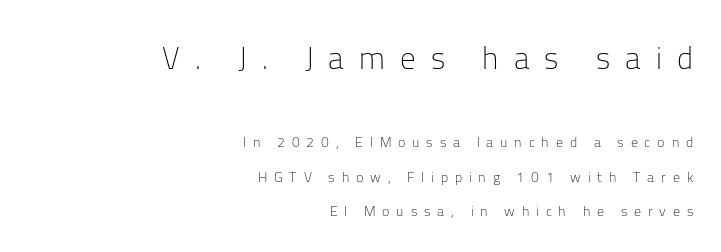
The image shows 31 px light sans-serif type, upright; set right-aligned, loose line spacing (2.44x), unusually wide letter spacing (+0.49 em), not underlined; the first (top) block is 2.21x larger; low stroke contrast and a medium x-height.
